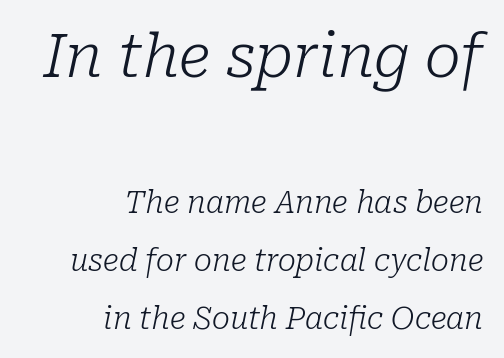
Q: Is the text bold? A: No.
Q: Is the text italic (slanted)? A: Yes, it leans right by about 10 degrees.
Q: Is the typeface a serif or a sans-serif typeface? A: Serif.
Q: Is the text underlined? A: No.
Q: How is the paragraph aligned? A: Right-aligned.
Q: Is the spacing between letters normal or unusually wide? A: Normal.
Q: Is the spacing between lines tight, normal or loose? A: Loose.
Q: Which block of text is set in a larger size, the first (top) or the second (bottom)? A: The first (top) one.
Q: Width (condensed, normal, or wide)? A: Normal.
Q: Stroke contrast? A: Low.
Q: x-height? A: Medium.
Q: Monospaced? A: No.
